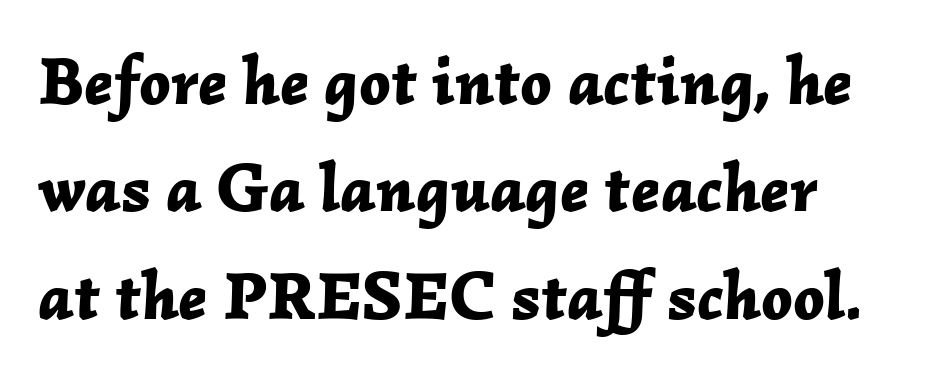
The image shows 68 px bold type, italic (leaning right); set normal line spacing (1.58x), normal letter spacing, not underlined; low stroke contrast and a medium x-height.
